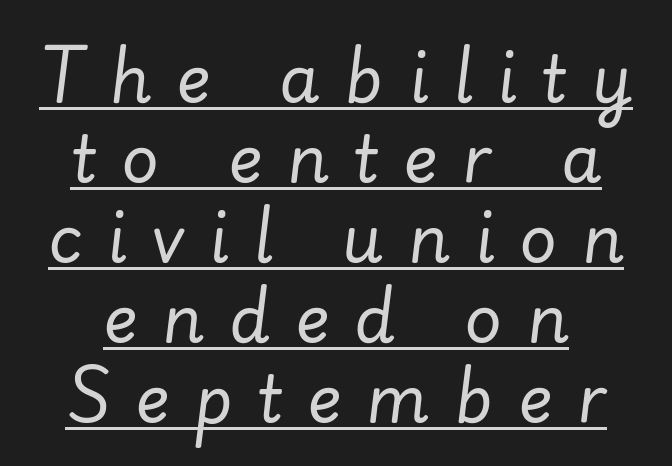
The image shows 65 px regular-weight type, italic (leaning right); set centered, line spacing 1.23x, unusually wide letter spacing (+0.38 em), underlined; low stroke contrast and a small x-height.
